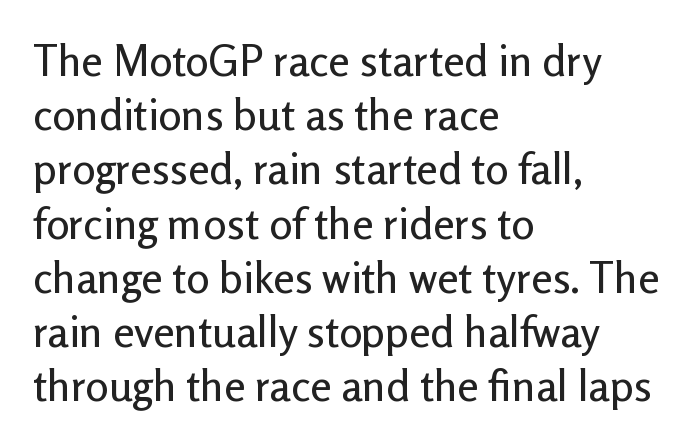
The image shows 43 px sans-serif type, upright; set left-aligned, normal line spacing (1.26x), normal letter spacing, not underlined; low stroke contrast and a medium x-height.
